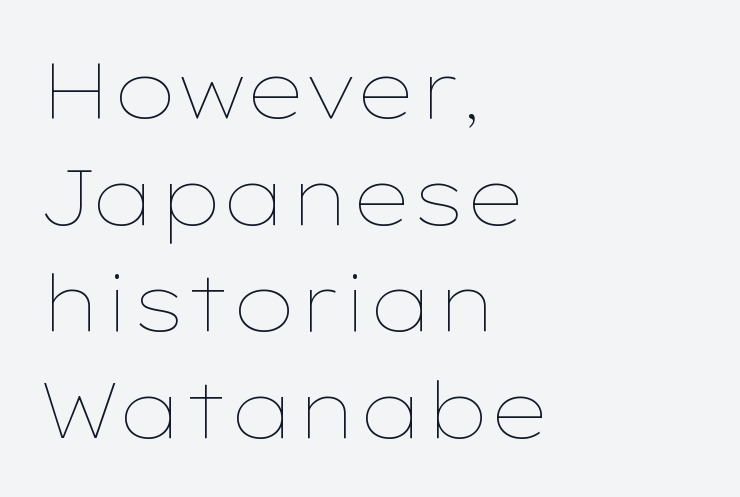
Q: Is the text bold? A: No.
Q: Is the text italic (slanted)? A: No, it is upright.
Q: Is the text underlined? A: No.
Q: How is the paragraph aligned? A: Left-aligned.
Q: Is the spacing between letters normal or unusually wide? A: Normal.
Q: Is the spacing between lines tight, normal or loose? A: Normal.
Q: Width (condensed, normal, or wide)? A: Wide.
Q: Stroke contrast? A: Low.
Q: x-height? A: Medium.
Q: Monospaced? A: No.
